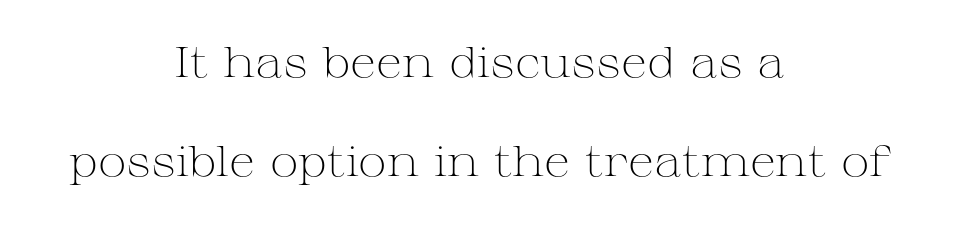
Q: Is the text bold? A: No.
Q: Is the text italic (slanted)? A: No, it is upright.
Q: Is the typeface a serif or a sans-serif typeface? A: Serif.
Q: Is the text underlined? A: No.
Q: How is the paragraph aligned? A: Centered.
Q: Is the spacing between letters normal or unusually wide? A: Normal.
Q: Is the spacing between lines tight, normal or loose? A: Loose.
Q: Width (condensed, normal, or wide)? A: Wide.
Q: Stroke contrast? A: Medium.
Q: x-height? A: Medium.
Q: Monospaced? A: No.
